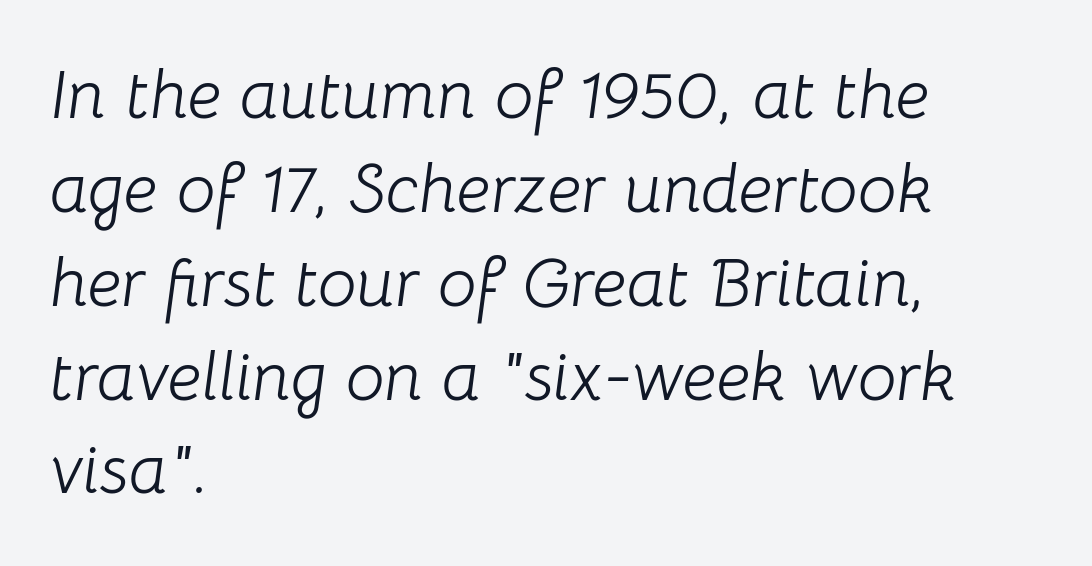
Is this a fixed-width face? No — the glyphs have proportional, varying widths. This block has exactly the height ordinary leading produces. Plain, unruled lines of type. Weight: not bold — regular or lighter.
